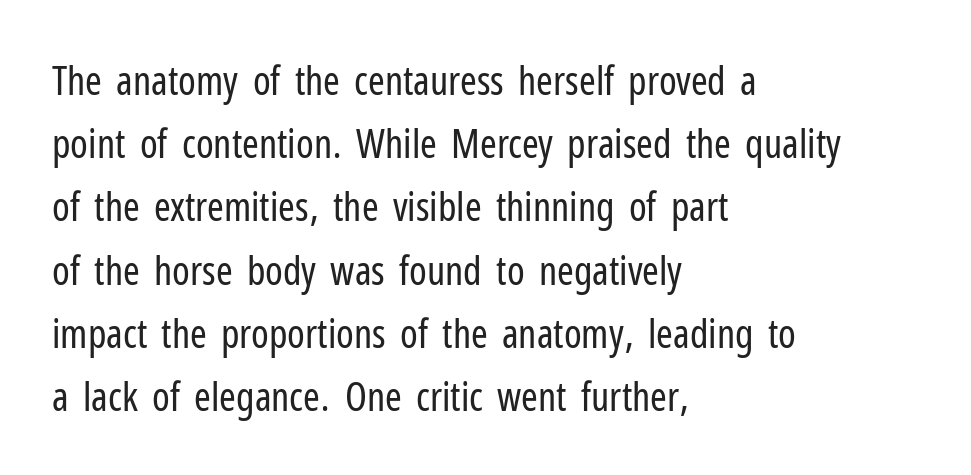
{"serif": "no", "italic": "no", "bold": "no", "weight": "regular", "width": "condensed", "stroke_contrast": "low", "x_height": "medium", "monospaced": "no", "underline": "no", "align": "left", "line_spacing": "normal", "line_spacing_ratio": 1.58, "letter_spacing": "normal", "letter_spacing_em": 0.0, "glyph_px": 40}
